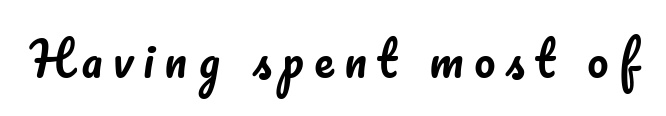
The image shows 47 px text type; set unusually wide letter spacing (+0.22 em), not underlined; low stroke contrast and a small x-height.
